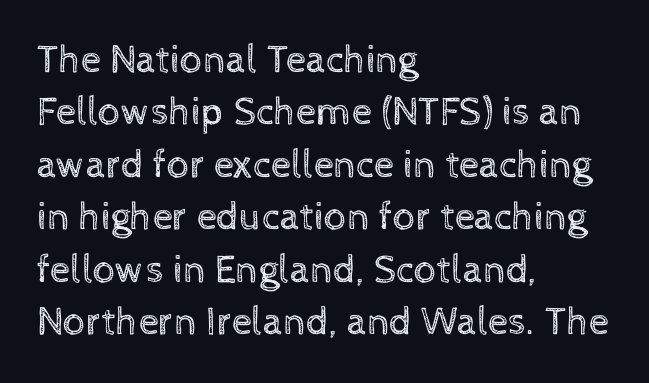
Q: Is the text bold? A: No.
Q: Is the text italic (slanted)? A: No, it is upright.
Q: Is the text underlined? A: No.
Q: How is the paragraph aligned? A: Left-aligned.
Q: Is the spacing between letters normal or unusually wide? A: Normal.
Q: Is the spacing between lines tight, normal or loose? A: Normal.
Q: Width (condensed, normal, or wide)? A: Normal.
Q: x-height? A: Medium.
Q: Monospaced? A: No.
